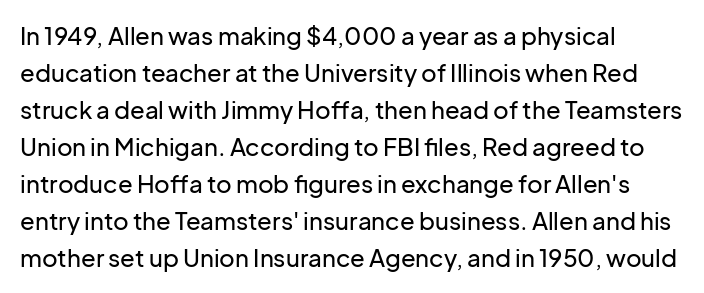
Q: Is the text italic (slanted)? A: No, it is upright.
Q: Is the text underlined? A: No.
Q: How is the paragraph aligned? A: Left-aligned.
Q: Is the spacing between letters normal or unusually wide? A: Normal.
Q: Is the spacing between lines tight, normal or loose? A: Normal.
